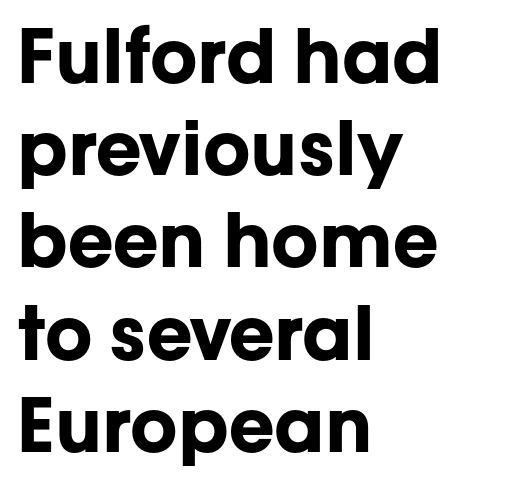
Notice how thick the strokes are: this is what a full bold looks like. Type without underlining. Honestly, the letter spacing is just normal — you wouldn't notice it. Nope, not italic — everything's standing straight.
